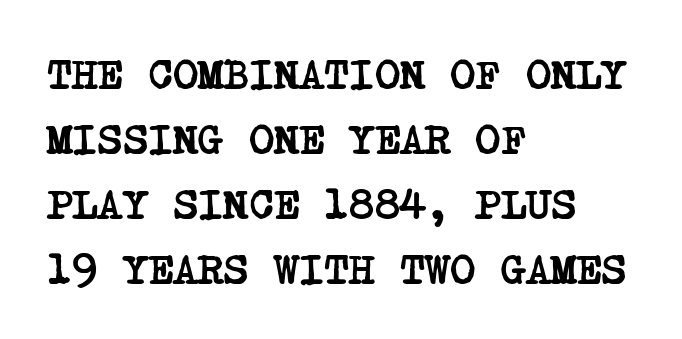
The image shows 43 px semibold, condensed serif type; set left-aligned, normal line spacing (1.51x), normal letter spacing, not underlined; low stroke contrast and a large x-height.
